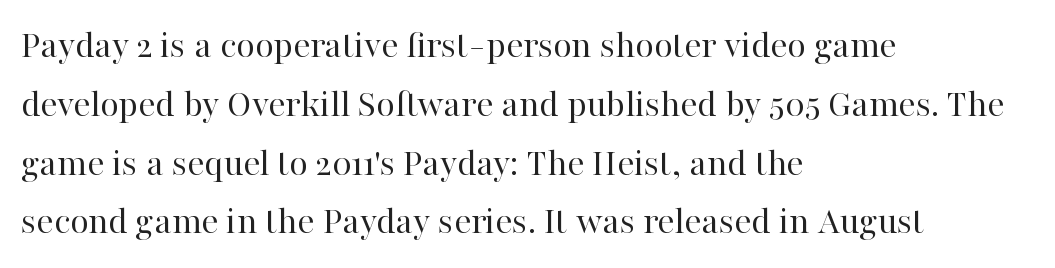
{"serif": "yes", "italic": "no", "bold": "no", "weight": "regular", "width": "normal", "stroke_contrast": "high", "x_height": "medium", "monospaced": "no", "underline": "no", "align": "left", "line_spacing": "normal", "line_spacing_ratio": 1.47, "letter_spacing": "normal", "letter_spacing_em": 0.0, "glyph_px": 40}
